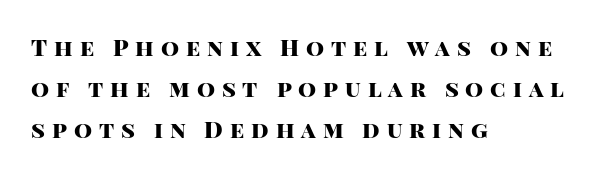
Q: Is the text bold? A: Yes.
Q: Is the text italic (slanted)? A: No, it is upright.
Q: Is the text underlined? A: No.
Q: How is the paragraph aligned? A: Left-aligned.
Q: Is the spacing between letters normal or unusually wide? A: Unusually wide.
